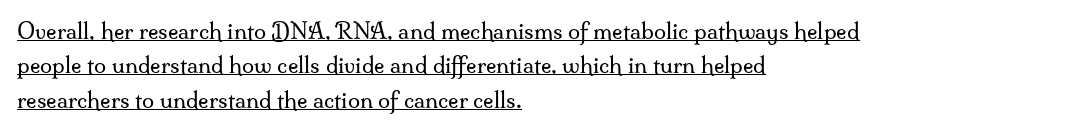
{"italic": "no", "bold": "no", "underline": "yes", "align": "left", "line_spacing": "normal", "line_spacing_ratio": 1.56, "letter_spacing": "normal", "letter_spacing_em": 0.0, "glyph_px": 22}
